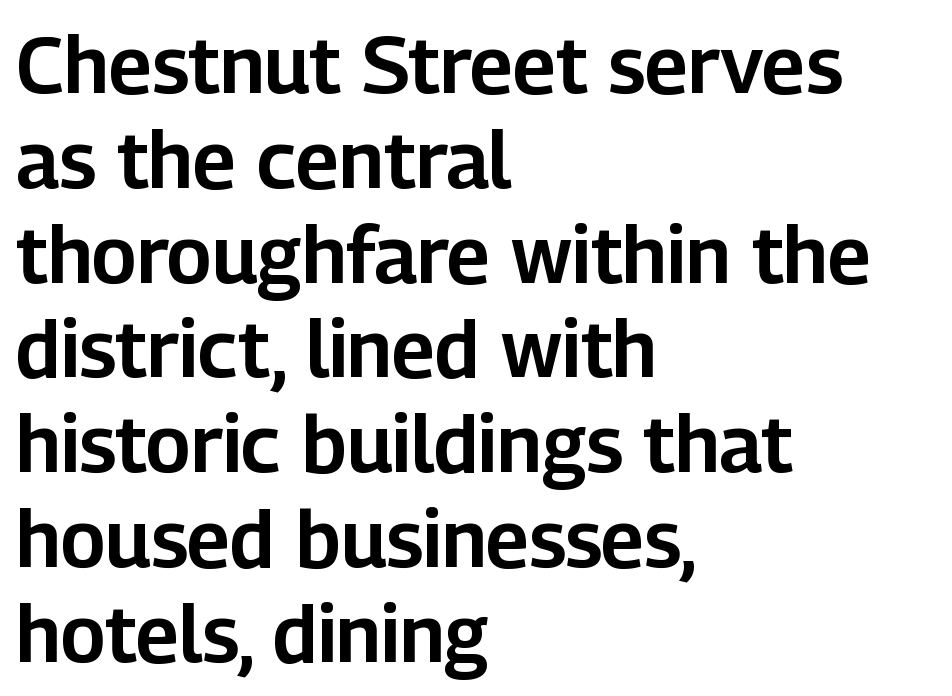
Bare-footed words on every line. A sans-serif font was chosen for this passage. The lines are quadded left. The lettering holds an erect, upright posture throughout. The face used here is proportionally spaced, like ordinary book or web type.
